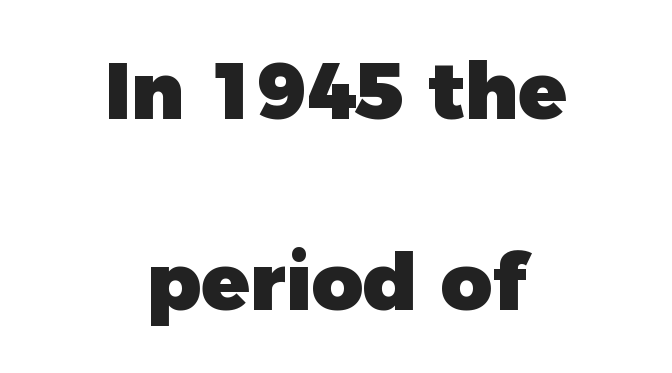
The image shows 79 px heavy sans-serif type, upright; set centered, loose line spacing (2.42x), normal letter spacing, not underlined; low stroke contrast and a medium x-height.
